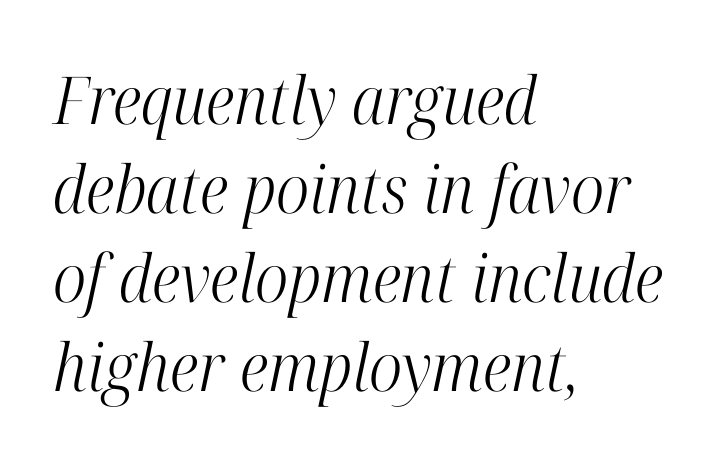
Q: Is the text bold? A: No.
Q: Is the text italic (slanted)? A: Yes, it leans right by about 12 degrees.
Q: Is the typeface a serif or a sans-serif typeface? A: Serif.
Q: Is the text underlined? A: No.
Q: How is the paragraph aligned? A: Left-aligned.
Q: Is the spacing between letters normal or unusually wide? A: Normal.
Q: Is the spacing between lines tight, normal or loose? A: Normal.
Q: Width (condensed, normal, or wide)? A: Condensed.
Q: Stroke contrast? A: High.
Q: x-height? A: Medium.
Q: Monospaced? A: No.
